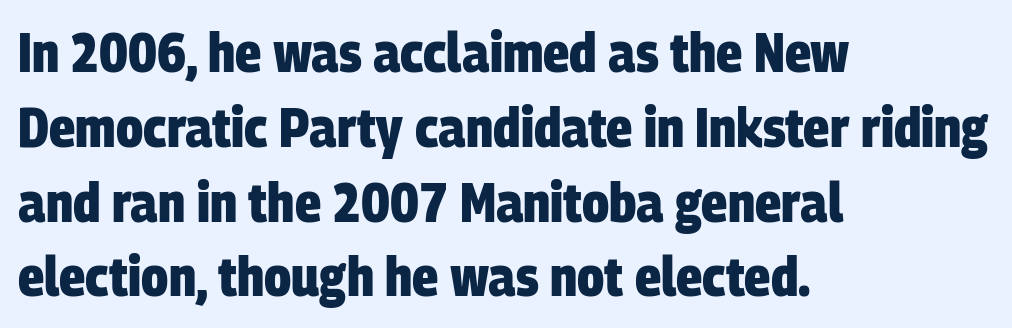
The image shows 55 px heavy, condensed sans-serif type; set left-aligned, normal line spacing (1.36x), normal letter spacing, not underlined; low stroke contrast and a large x-height.
